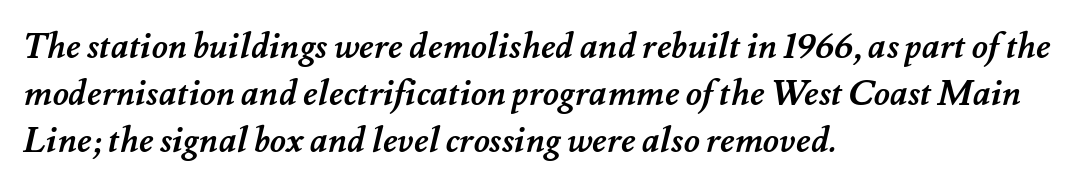
The image shows 35 px semibold type; set left-aligned, normal line spacing (1.35x), normal letter spacing, not underlined; medium stroke contrast and a small x-height.
